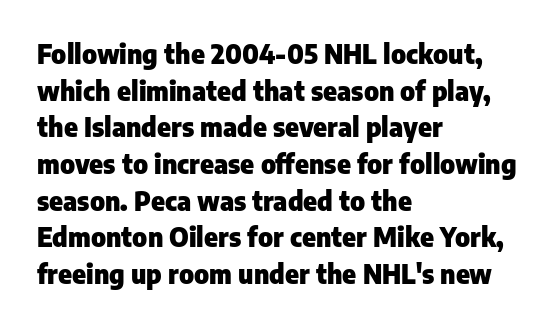
The image shows 26 px bold type, upright; set left-aligned, normal line spacing (1.41x), normal letter spacing, not underlined.
